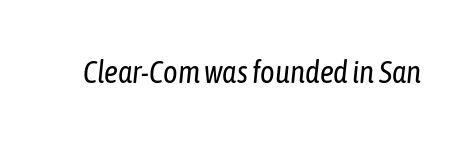
Q: Is the text bold? A: No.
Q: Is the text italic (slanted)? A: Yes, it leans right by about 6 degrees.
Q: Is the text underlined? A: No.
Q: Is the spacing between letters normal or unusually wide? A: Normal.
Q: Width (condensed, normal, or wide)? A: Condensed.
Q: Stroke contrast? A: Low.
Q: x-height? A: Medium.
Q: Monospaced? A: No.
